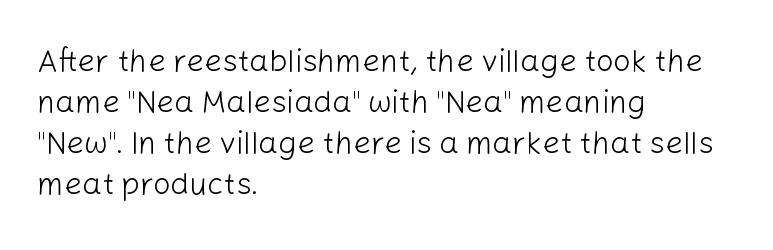
Rows of type keep a routine distance in the vertical direction. The type sits square on the baseline with zero lean. Stroke thickness stays within the range of a standard reading face or lighter. These lines are set flush left with a ragged right edge. Between one letter and the next there's only the usual sliver of space.
